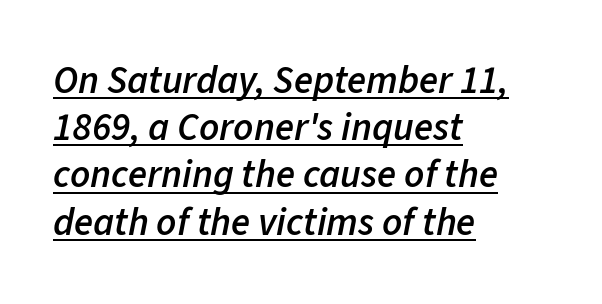
The image shows 39 px semibold type, italic (leaning right); set left-aligned, line spacing 1.21x, normal letter spacing, underlined; low stroke contrast and a medium x-height.
